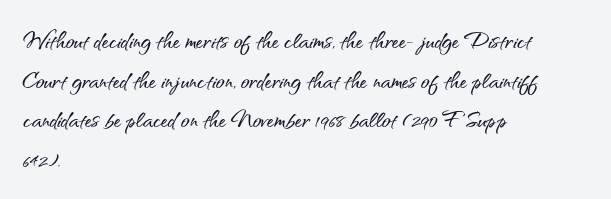
Here the designer chose a conventional face with non-uniform glyph widths. What's the leading like? Ordinary, nothing unusual. The words here are not underlined. Type style note: lacks serifs. Visually the block forms a straight wall on the left and a jagged coastline on the right.
